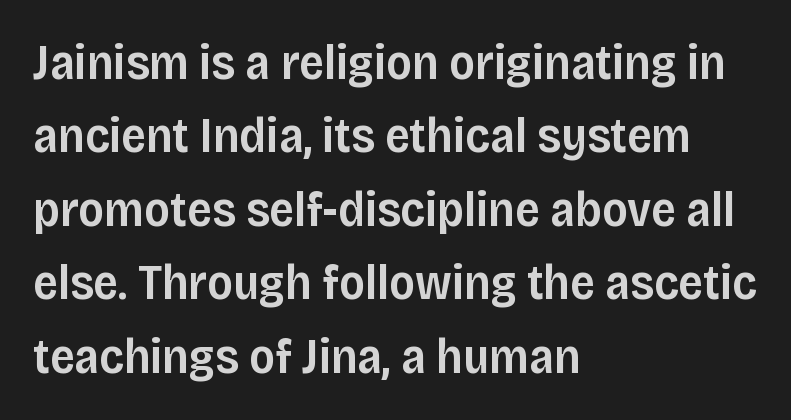
{"serif": "no", "italic": "no", "bold": "semi", "weight": "semibold", "width": "normal", "stroke_contrast": "low", "x_height": "large", "monospaced": "no", "underline": "no", "align": "left", "line_spacing": "normal", "line_spacing_ratio": 1.5, "letter_spacing": "normal", "letter_spacing_em": 0.0, "glyph_px": 49}
